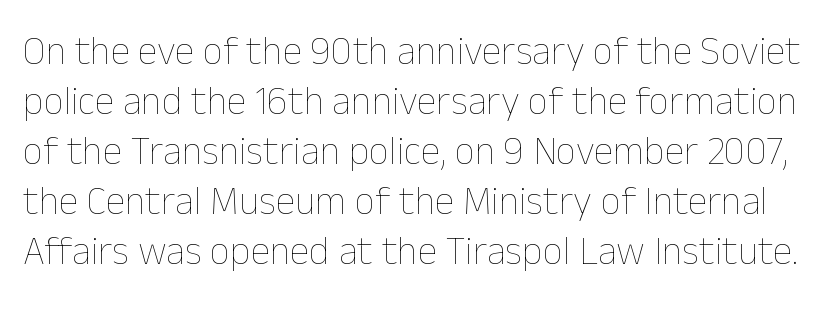
The image shows 40 px thin type, upright; set normal line spacing (1.25x), normal letter spacing, not underlined; low stroke contrast and a medium x-height.
